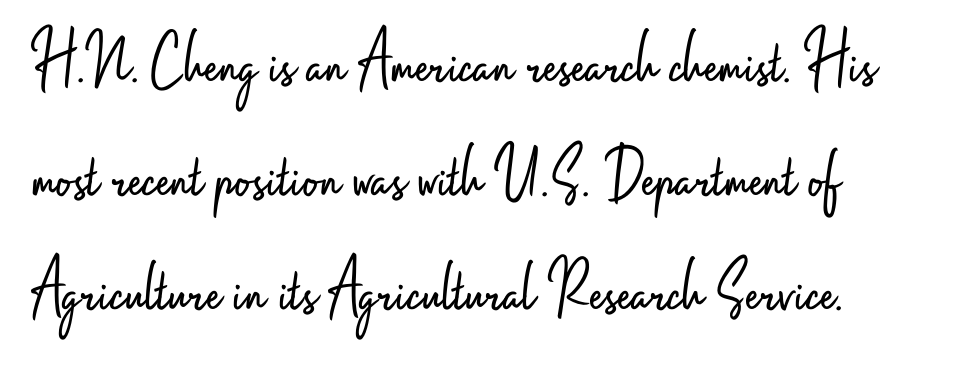
{"serif": "no", "bold": "no", "weight": "light", "width": "condensed", "stroke_contrast": "low", "x_height": "small", "monospaced": "no", "underline": "no", "align": "left", "line_spacing": "normal", "line_spacing_ratio": 1.52, "letter_spacing": "normal", "letter_spacing_em": 0.0, "glyph_px": 75}
